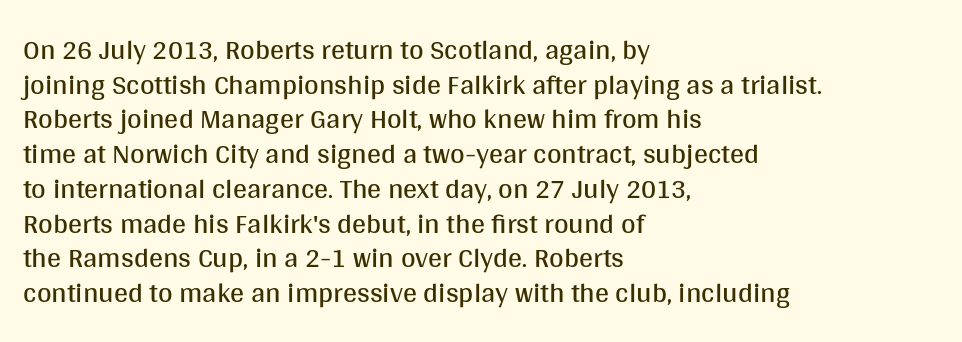
{"serif": "no", "italic": "no", "bold": "no", "weight": "regular", "width": "normal", "stroke_contrast": "medium", "x_height": "large", "monospaced": "no", "underline": "no", "align": "left", "line_spacing_ratio": 1.24, "letter_spacing": "normal", "letter_spacing_em": 0.0, "glyph_px": 28}
